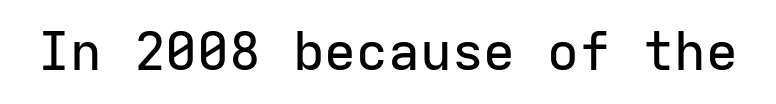
The image shows 53 px sans-serif type, upright, monospaced; set normal letter spacing, not underlined; low stroke contrast and a medium x-height.
